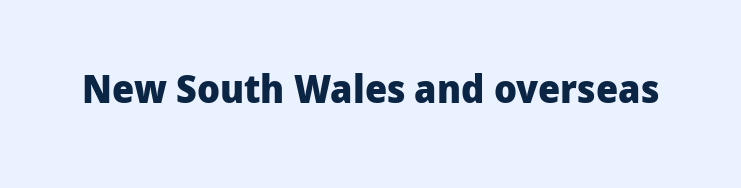
The image shows 39 px heavy sans-serif type, upright; set normal letter spacing, not underlined; low stroke contrast and a medium x-height.
